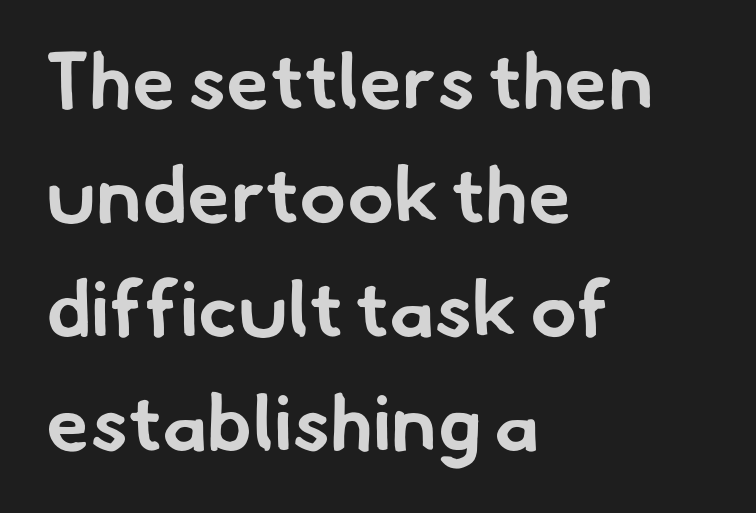
Q: Is the text bold? A: Yes.
Q: Is the typeface a serif or a sans-serif typeface? A: Sans-serif.
Q: Is the text underlined? A: No.
Q: How is the paragraph aligned? A: Left-aligned.
Q: Is the spacing between letters normal or unusually wide? A: Normal.
Q: Is the spacing between lines tight, normal or loose? A: Normal.
Q: Width (condensed, normal, or wide)? A: Normal.
Q: Stroke contrast? A: Low.
Q: x-height? A: Small.
Q: Monospaced? A: No.
